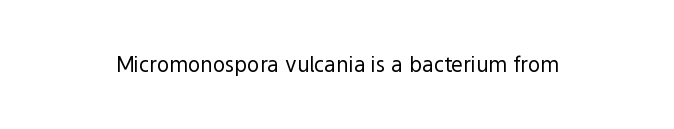
The image shows 21 px text type, upright; set normal letter spacing, not underlined.
